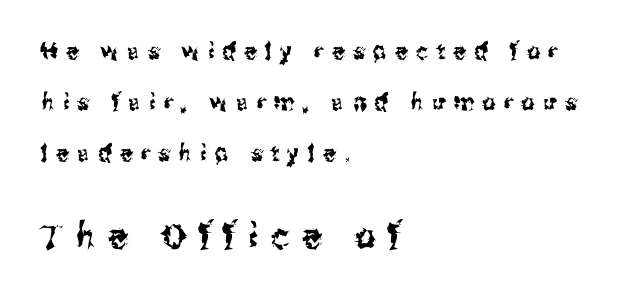
Q: Is the text italic (slanted)? A: No, it is upright.
Q: Is the typeface a serif or a sans-serif typeface? A: Sans-serif.
Q: Is the text underlined? A: No.
Q: How is the paragraph aligned? A: Left-aligned.
Q: Is the spacing between letters normal or unusually wide? A: Unusually wide.
Q: Is the spacing between lines tight, normal or loose? A: Loose.
Q: Which block of text is set in a larger size, the first (top) or the second (bottom)? A: The second (bottom) one.
Q: Width (condensed, normal, or wide)? A: Condensed.
Q: Stroke contrast? A: Medium.
Q: x-height? A: Medium.
Q: Monospaced? A: No.
